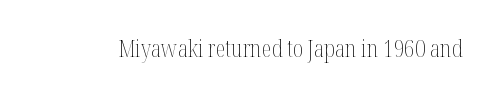
Q: Is the text bold? A: No.
Q: Is the text italic (slanted)? A: No, it is upright.
Q: Is the text underlined? A: No.
Q: Is the spacing between letters normal or unusually wide? A: Normal.
